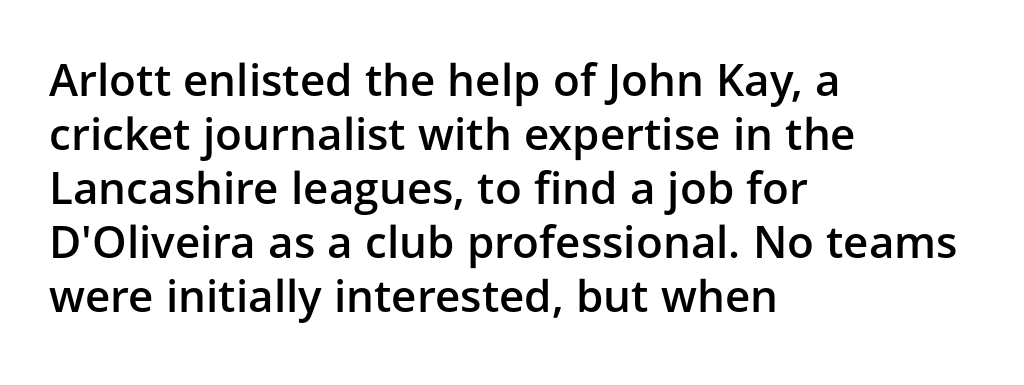
Q: Is the text bold? A: Semi-bold.
Q: Is the text italic (slanted)? A: No, it is upright.
Q: Is the typeface a serif or a sans-serif typeface? A: Sans-serif.
Q: Is the text underlined? A: No.
Q: How is the paragraph aligned? A: Left-aligned.
Q: Is the spacing between letters normal or unusually wide? A: Normal.
Q: Width (condensed, normal, or wide)? A: Normal.
Q: Stroke contrast? A: Low.
Q: x-height? A: Medium.
Q: Monospaced? A: No.
